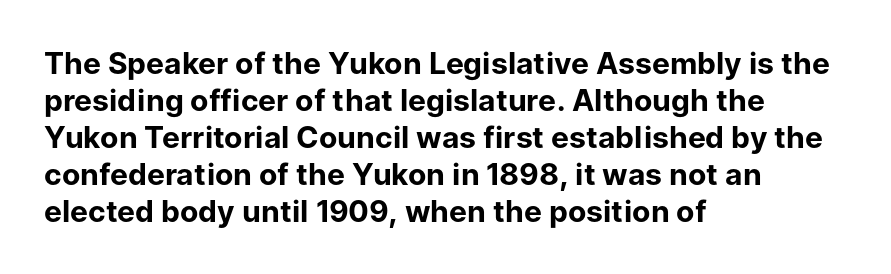
Q: Is the text bold? A: Yes.
Q: Is the text italic (slanted)? A: No, it is upright.
Q: Is the typeface a serif or a sans-serif typeface? A: Sans-serif.
Q: Is the text underlined? A: No.
Q: How is the paragraph aligned? A: Left-aligned.
Q: Is the spacing between letters normal or unusually wide? A: Normal.
Q: Width (condensed, normal, or wide)? A: Normal.
Q: Stroke contrast? A: Low.
Q: x-height? A: Medium.
Q: Monospaced? A: No.
